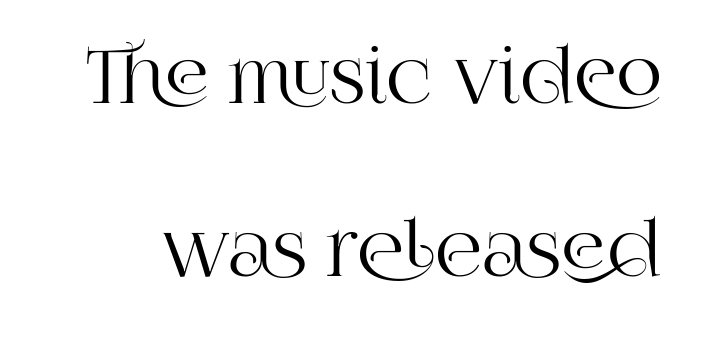
Vertically, the passage feels expansive, rows floating well apart. Classification — serif. The rendering keeps characters at their native spacing. The strip under each line holds only bare page. Looks like regular typesetting: each glyph gets only the width it needs. Do the letters lean? They stand straight.
